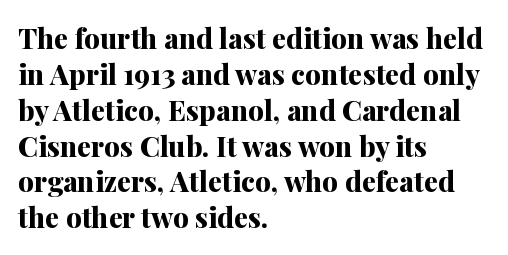
{"serif": "yes", "italic": "no", "bold": "yes", "weight": "bold", "width": "normal", "stroke_contrast": "medium", "x_height": "medium", "monospaced": "no", "underline": "no", "align": "left", "line_spacing": "normal", "line_spacing_ratio": 1.28, "letter_spacing": "normal", "letter_spacing_em": 0.0, "glyph_px": 28}
